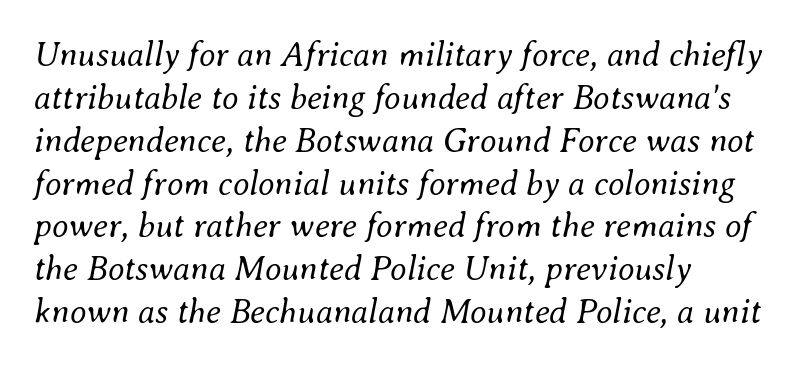
The vertical gap from one line to the next is medium. Is the block centered? No — it sits flush against the left margin. Bold? No — there's no thickening of the strokes. This sample has the flowing, uneven cadence of proportional lettering. Characters are canted at an angle relative to the baseline's perpendicular.
